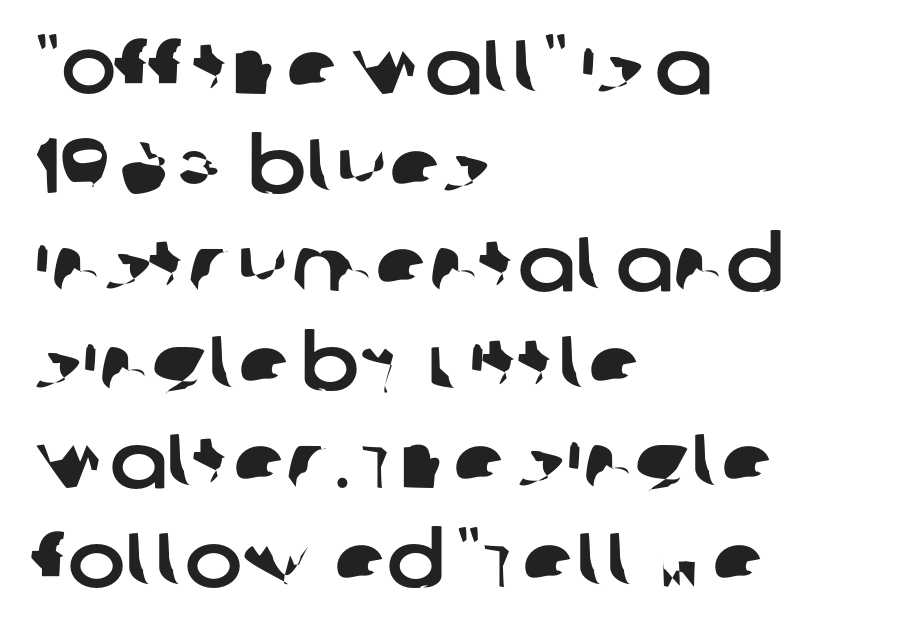
Q: Is the typeface a serif or a sans-serif typeface? A: Sans-serif.
Q: Is the text underlined? A: No.
Q: How is the paragraph aligned? A: Left-aligned.
Q: Is the spacing between letters normal or unusually wide? A: Normal.
Q: Is the spacing between lines tight, normal or loose? A: Normal.
Q: Width (condensed, normal, or wide)? A: Normal.
Q: Stroke contrast? A: Low.
Q: x-height? A: Large.
Q: Monospaced? A: No.
